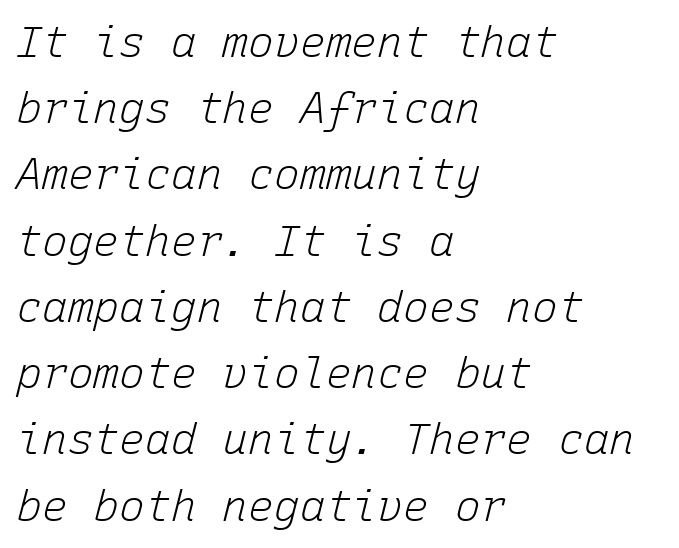
Is this a fixed-width face? Yes — each glyph sits in an identical cell. Standard letterfit; no display-style spreading of the glyphs. Compared with a typical body face, this is equally light or lighter still. The vertical gap from one line to the next is medium.
